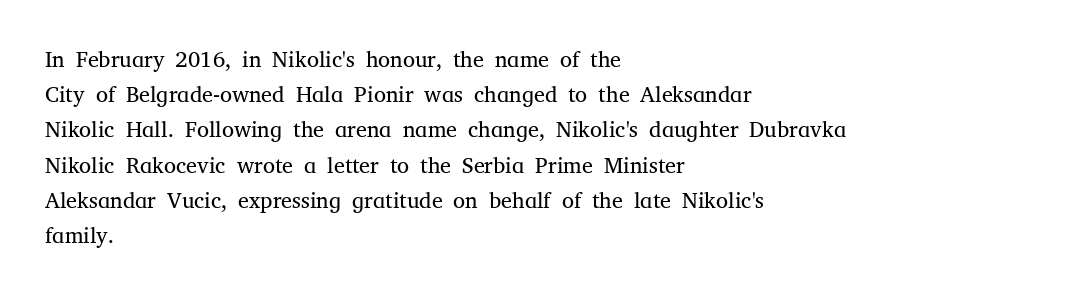
The image shows 22 px text type, upright; set left-aligned, normal line spacing (1.6x), normal letter spacing, not underlined.
